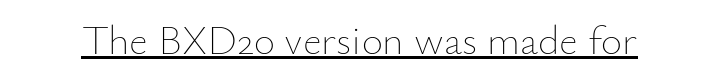
{"italic": "no", "bold": "no", "weight": "thin", "width": "normal", "stroke_contrast": "low", "x_height": "small", "monospaced": "no", "underline": "yes", "letter_spacing": "normal", "letter_spacing_em": 0.0, "glyph_px": 41}
